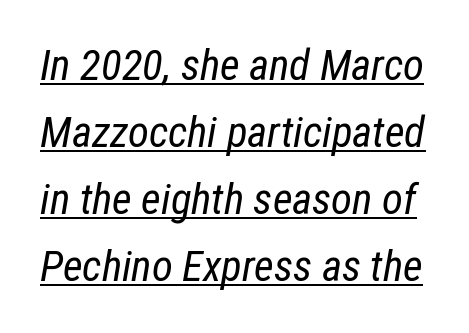
Q: Is the text bold? A: No.
Q: Is the text italic (slanted)? A: Yes, it leans right by about 12 degrees.
Q: Is the text underlined? A: Yes.
Q: Is the spacing between letters normal or unusually wide? A: Normal.
Q: Is the spacing between lines tight, normal or loose? A: Normal.
Q: Width (condensed, normal, or wide)? A: Condensed.
Q: Stroke contrast? A: Low.
Q: x-height? A: Medium.
Q: Monospaced? A: No.
